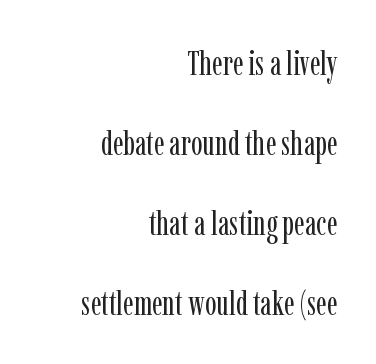
The image shows 34 px regular-weight, condensed serif type, upright; set right-aligned, loose line spacing (2.35x), normal letter spacing, not underlined; low stroke contrast and a medium x-height.
